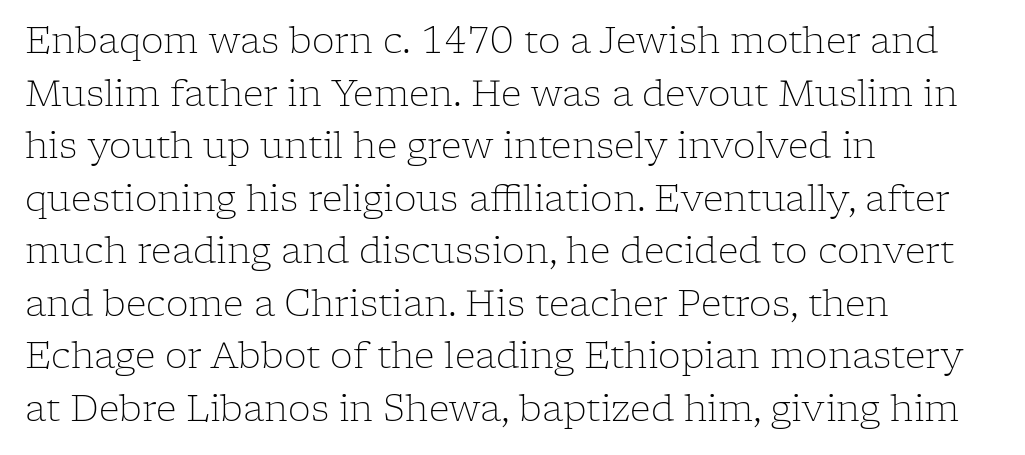
The image shows 36 px light serif type, upright; set left-aligned, normal line spacing (1.46x), normal letter spacing, not underlined; low stroke contrast and a medium x-height.
